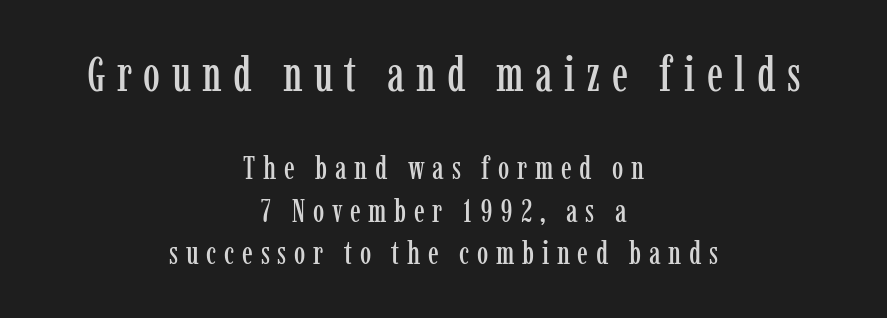
Compared with typical paragraphs, the rows here are spaced about the same. The type family on display is of the serif kind. A typesetter would call this proportional, since set widths differ per character. The lettering holds an erect, upright posture throughout. These lines stack symmetrically, like a column narrowing and widening about its center. Look at the tracking — it's clearly loosened, letters drifting apart.
